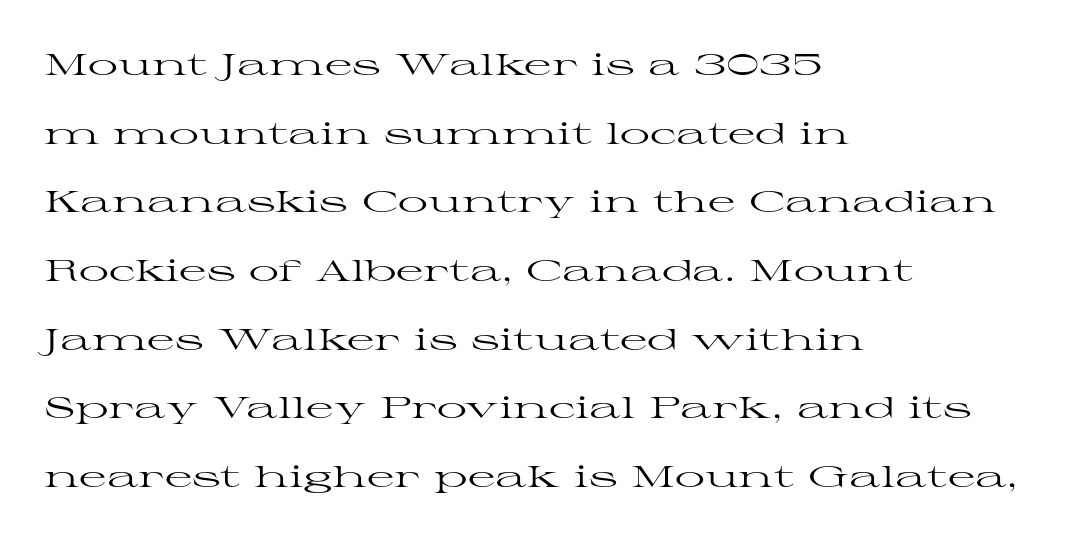
{"serif": "yes", "italic": "no", "bold": "no", "weight": "regular", "width": "wide", "stroke_contrast": "high", "x_height": "medium", "monospaced": "no", "underline": "no", "align": "left", "line_spacing": "loose", "line_spacing_ratio": 2.29, "letter_spacing": "normal", "letter_spacing_em": 0.0, "glyph_px": 30}
